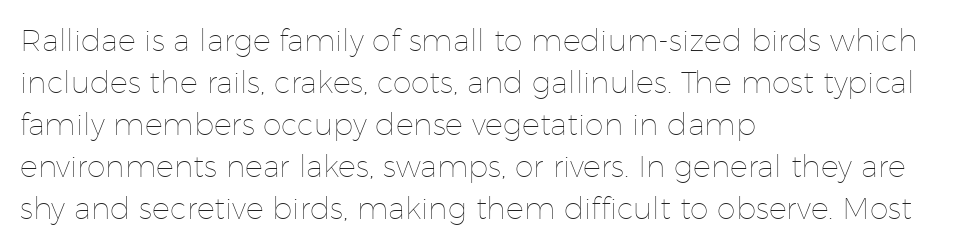
Q: Is the text bold? A: No.
Q: Is the text italic (slanted)? A: No, it is upright.
Q: Is the text underlined? A: No.
Q: How is the paragraph aligned? A: Left-aligned.
Q: Is the spacing between letters normal or unusually wide? A: Normal.
Q: Is the spacing between lines tight, normal or loose? A: Normal.
Q: Width (condensed, normal, or wide)? A: Normal.
Q: Stroke contrast? A: Low.
Q: x-height? A: Medium.
Q: Monospaced? A: No.
